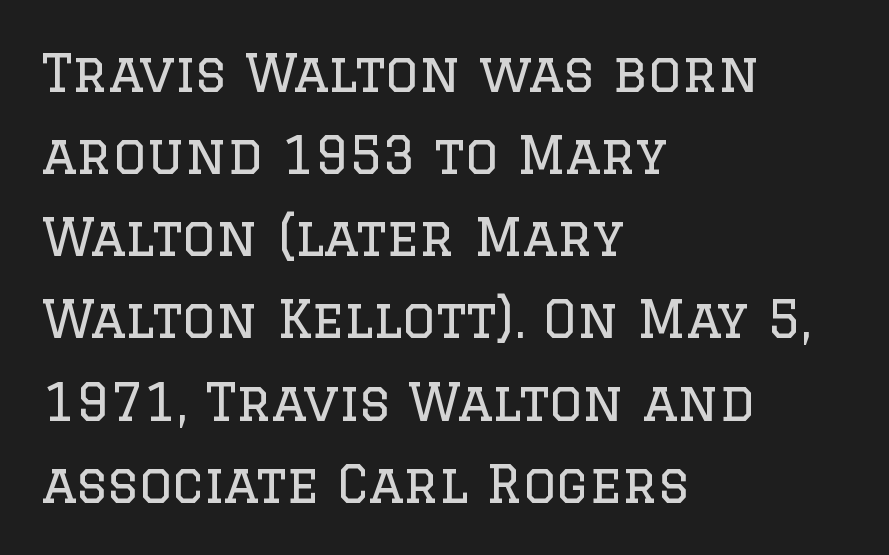
Q: Is the text bold? A: No.
Q: Is the text italic (slanted)? A: No, it is upright.
Q: Is the typeface a serif or a sans-serif typeface? A: Serif.
Q: Is the text underlined? A: No.
Q: How is the paragraph aligned? A: Left-aligned.
Q: Is the spacing between letters normal or unusually wide? A: Normal.
Q: Is the spacing between lines tight, normal or loose? A: Normal.
Q: Width (condensed, normal, or wide)? A: Normal.
Q: Stroke contrast? A: Low.
Q: x-height? A: Large.
Q: Monospaced? A: No.
